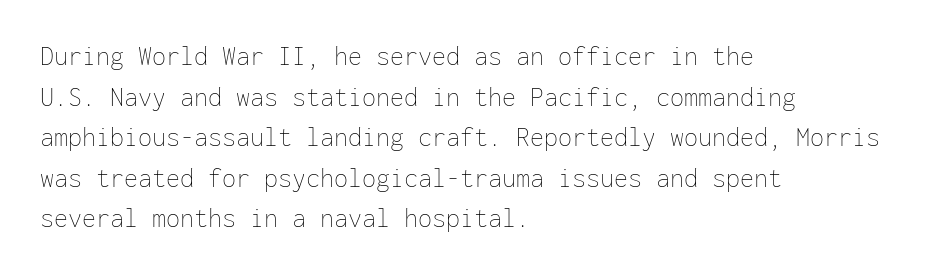
The image shows 28 px thin type, upright, monospaced; set left-aligned, normal line spacing (1.45x), normal letter spacing, not underlined; low stroke contrast and a medium x-height.
